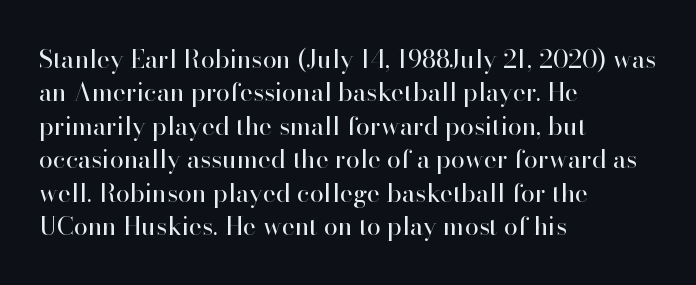
The image shows 25 px text type, upright; set left-aligned, normal line spacing (1.34x), normal letter spacing, not underlined.
